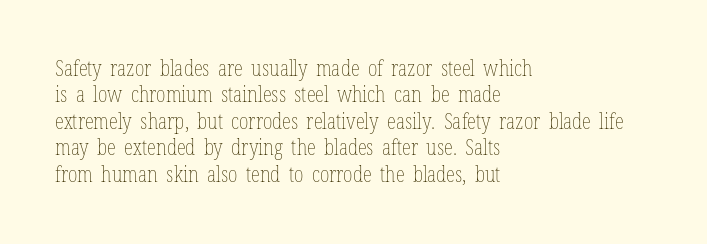
The image shows 21 px text type, upright; set left-aligned, normal line spacing (1.26x), normal letter spacing, not underlined.
